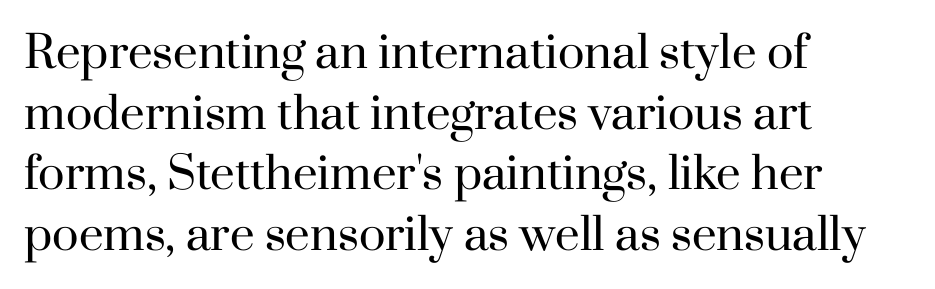
{"serif": "yes", "italic": "no", "bold": "no", "weight": "regular", "width": "normal", "stroke_contrast": "high", "x_height": "small", "monospaced": "no", "underline": "no", "align": "left", "line_spacing": "normal", "line_spacing_ratio": 1.38, "letter_spacing": "normal", "letter_spacing_em": 0.0, "glyph_px": 44}
